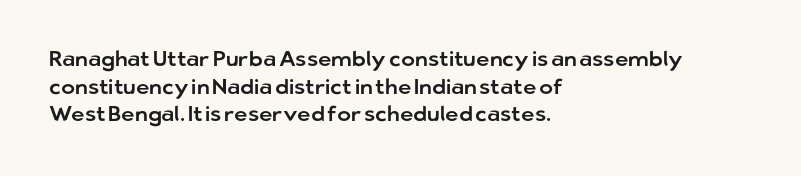
Q: Is the text italic (slanted)? A: No, it is upright.
Q: Is the text underlined? A: No.
Q: How is the paragraph aligned? A: Left-aligned.
Q: Is the spacing between letters normal or unusually wide? A: Normal.
Q: Is the spacing between lines tight, normal or loose? A: Normal.
